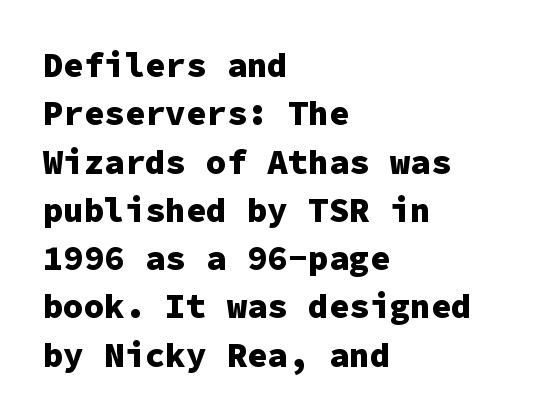
Q: Is the text bold? A: Yes.
Q: Is the text italic (slanted)? A: No, it is upright.
Q: Is the typeface a serif or a sans-serif typeface? A: Sans-serif.
Q: Is the text underlined? A: No.
Q: How is the paragraph aligned? A: Left-aligned.
Q: Is the spacing between letters normal or unusually wide? A: Normal.
Q: Is the spacing between lines tight, normal or loose? A: Normal.
Q: Width (condensed, normal, or wide)? A: Normal.
Q: Stroke contrast? A: Low.
Q: x-height? A: Medium.
Q: Monospaced? A: Yes.
